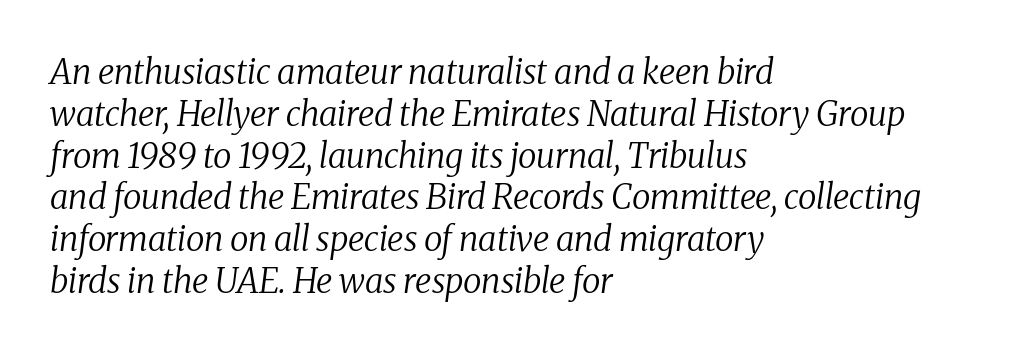
{"serif": "yes", "italic": "yes", "lean": "right", "slant_degrees": 8, "bold": "no", "weight": "regular", "width": "normal", "stroke_contrast": "medium", "x_height": "medium", "monospaced": "no", "underline": "no", "align": "left", "line_spacing_ratio": 1.23, "letter_spacing": "normal", "letter_spacing_em": 0.0, "glyph_px": 34}
